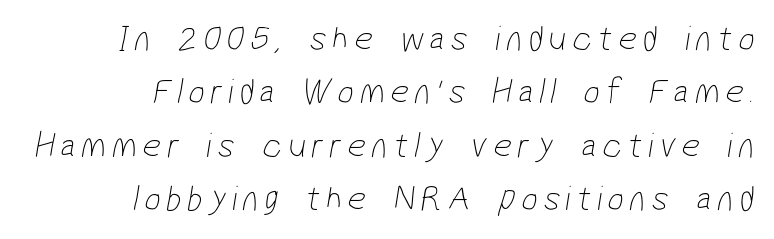
The designer went with a sans here, leaving each stem footless. This rendering features lettering with no underline. The passage shown stacks its lines at a standard gap. The strokes are not fattened; the text isn't bold. Teacher's note: observe the even right margin — that is flush-right alignment. Here the designer chose a conventional face with non-uniform glyph widths.
